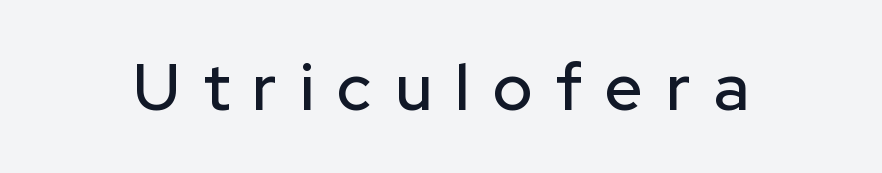
Observe the wide spacing: letters keep a clear distance from each other. The face used here is proportionally spaced, like ordinary book or web type. The characters display no serif detailing; their extremities are plain. Style check: upright. The space beneath each line is pristine and unruled.
